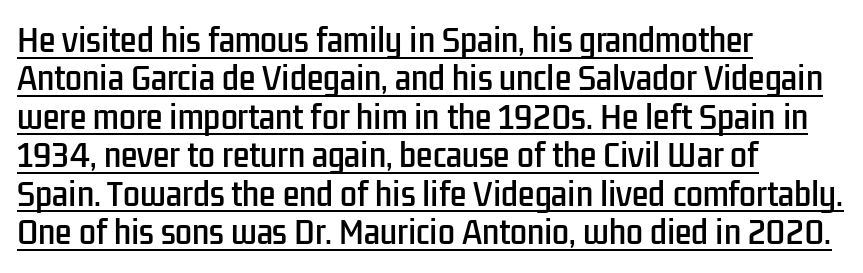
The image shows 30 px condensed sans-serif type, upright; set left-aligned, normal line spacing (1.28x), normal letter spacing, underlined; low stroke contrast and a medium x-height.
